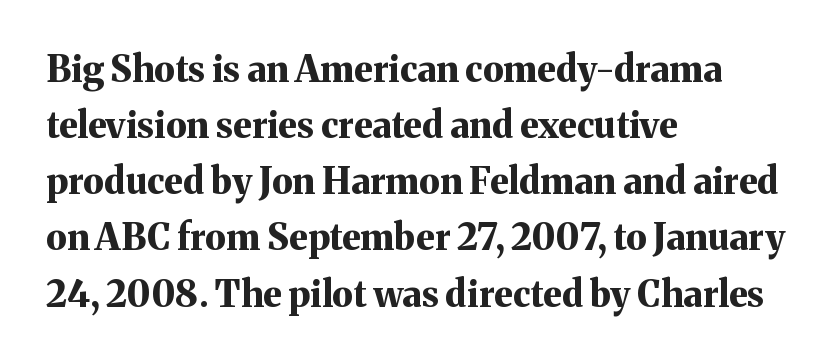
{"serif": "yes", "italic": "no", "bold": "yes", "weight": "bold", "width": "normal", "stroke_contrast": "medium", "x_height": "medium", "monospaced": "no", "underline": "no", "align": "left", "line_spacing": "normal", "line_spacing_ratio": 1.56, "letter_spacing": "normal", "letter_spacing_em": 0.0, "glyph_px": 36}
